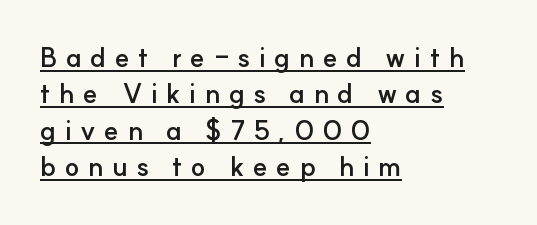
{"italic": "no", "bold": "yes", "underline": "yes", "align": "left", "line_spacing": "normal", "line_spacing_ratio": 1.35, "letter_spacing": "wide", "letter_spacing_em": 0.31, "glyph_px": 27}
